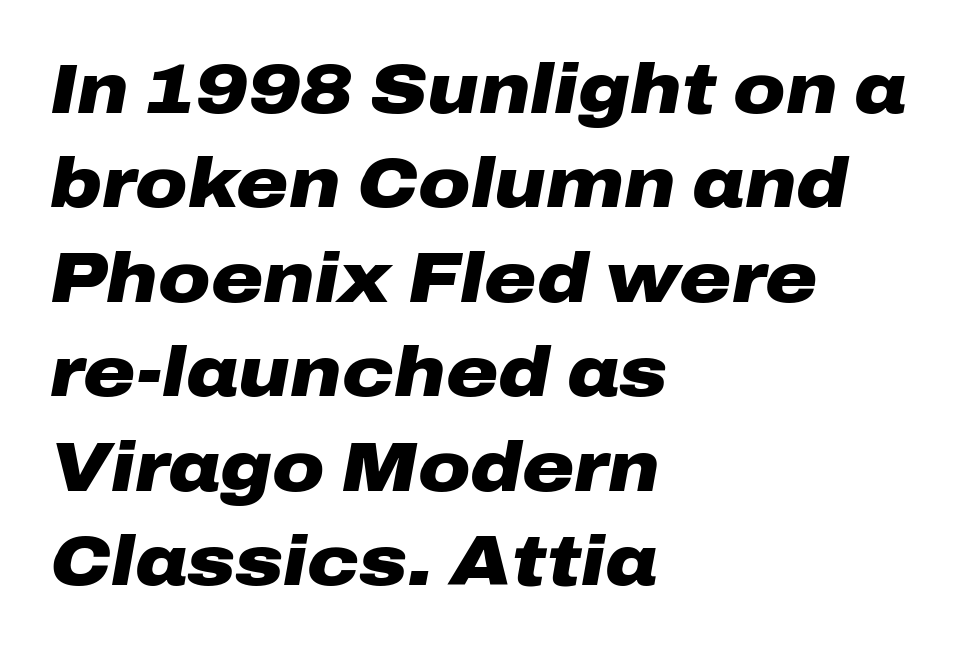
Q: Is the text bold? A: Yes.
Q: Is the text italic (slanted)? A: Yes, it leans right by about 10 degrees.
Q: Is the text underlined? A: No.
Q: How is the paragraph aligned? A: Left-aligned.
Q: Is the spacing between letters normal or unusually wide? A: Normal.
Q: Is the spacing between lines tight, normal or loose? A: Normal.
Q: Width (condensed, normal, or wide)? A: Wide.
Q: Stroke contrast? A: Low.
Q: x-height? A: Medium.
Q: Monospaced? A: No.
